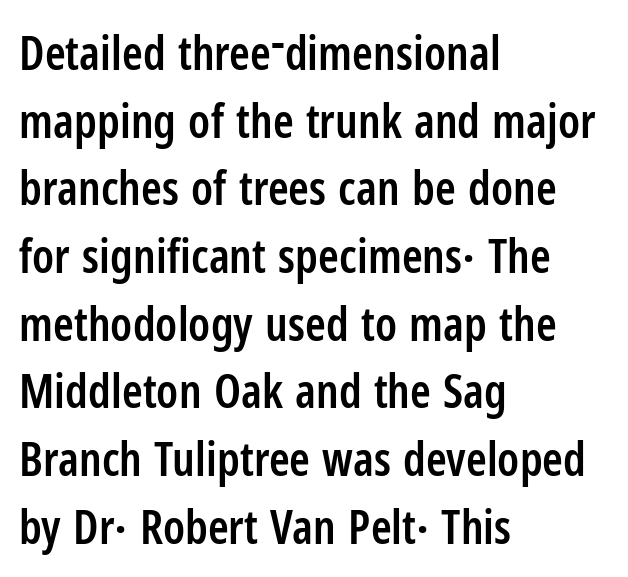
{"serif": "no", "italic": "no", "bold": "semi", "weight": "semibold", "width": "condensed", "stroke_contrast": "low", "x_height": "medium", "monospaced": "no", "underline": "no", "align": "left", "line_spacing": "normal", "line_spacing_ratio": 1.44, "letter_spacing": "normal", "letter_spacing_em": 0.0, "glyph_px": 47}
